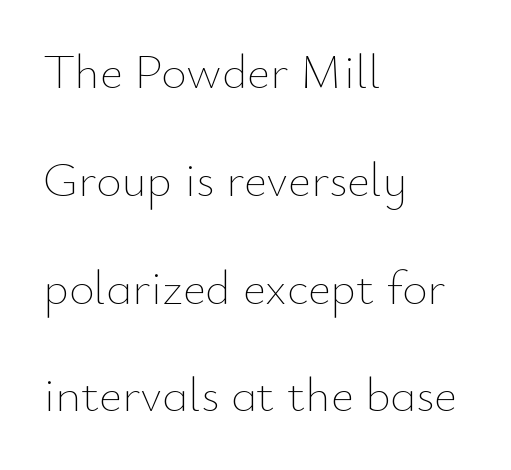
{"italic": "no", "bold": "no", "weight": "thin", "width": "normal", "stroke_contrast": "low", "x_height": "small", "monospaced": "no", "underline": "no", "align": "left", "line_spacing": "loose", "line_spacing_ratio": 2.2, "letter_spacing": "normal", "letter_spacing_em": 0.0, "glyph_px": 49}
